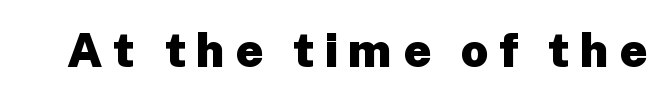
The image shows 48 px heavy sans-serif type, upright; set unusually wide letter spacing (+0.21 em), not underlined; low stroke contrast and a medium x-height.
